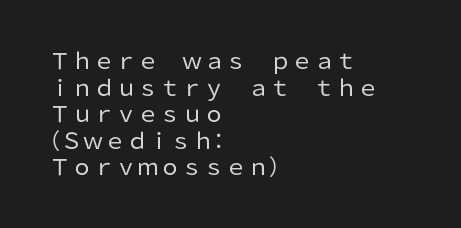
The face used here is rendered with its standard letterfit. The rag falls on the right side of this text block. The typeface has the unassuming heft of standard copy or less. Italic: no, the glyphs are upright roman.
